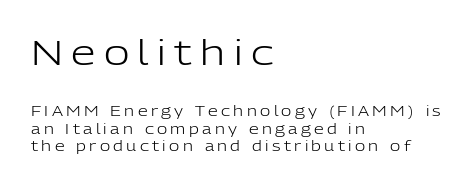
Q: Is the text bold? A: No.
Q: Is the text italic (slanted)? A: No, it is upright.
Q: Is the typeface a serif or a sans-serif typeface? A: Sans-serif.
Q: Is the text underlined? A: No.
Q: How is the paragraph aligned? A: Left-aligned.
Q: Is the spacing between letters normal or unusually wide? A: Unusually wide.
Q: Which block of text is set in a larger size, the first (top) or the second (bottom)? A: The first (top) one.
Q: Width (condensed, normal, or wide)? A: Normal.
Q: Stroke contrast? A: Low.
Q: x-height? A: Medium.
Q: Monospaced? A: No.
